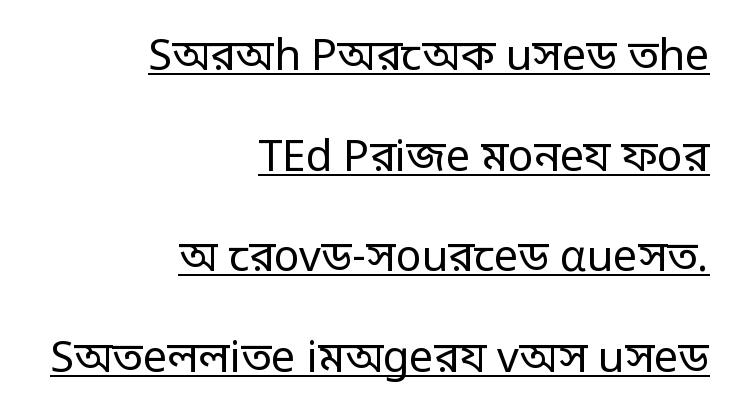
The image shows 43 px regular-weight, condensed sans-serif type, upright; set right-aligned, loose line spacing (2.34x), normal letter spacing, underlined; low stroke contrast.
